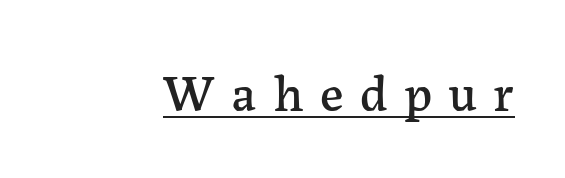
{"serif": "yes", "italic": "no", "width": "normal", "stroke_contrast": "low", "x_height": "medium", "monospaced": "no", "underline": "yes", "letter_spacing": "wide", "letter_spacing_em": 0.31, "glyph_px": 52}
